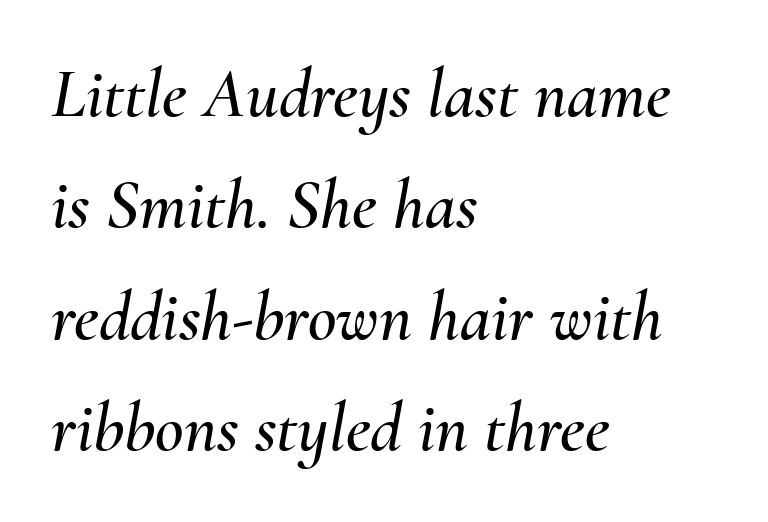
{"italic": "yes", "lean": "right", "slant_degrees": 10, "width": "normal", "stroke_contrast": "medium", "x_height": "small", "monospaced": "no", "underline": "no", "align": "left", "line_spacing": "normal", "line_spacing_ratio": 1.59, "letter_spacing": "normal", "letter_spacing_em": 0.0, "glyph_px": 70}
